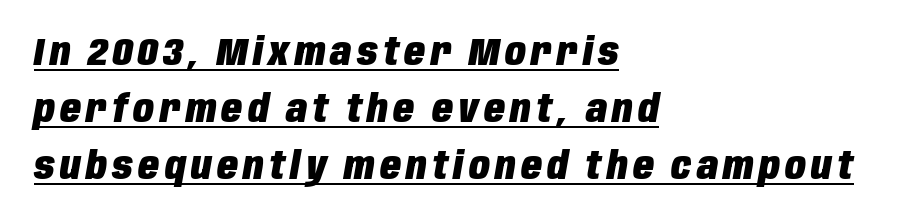
{"italic": "yes", "lean": "right", "slant_degrees": 10, "bold": "yes", "weight": "heavy", "width": "condensed", "stroke_contrast": "low", "x_height": "large", "monospaced": "no", "underline": "yes", "align": "left", "line_spacing": "normal", "line_spacing_ratio": 1.5, "glyph_px": 38}
